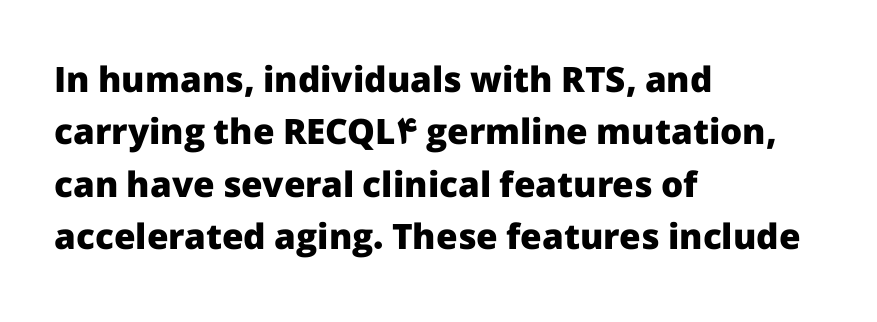
Descender tails drop into unmarked territory. This block has exactly the height ordinary leading produces. The gaps between neighbouring characters are ordinary and unremarkable. Varying glyph widths throughout — classic text-font behaviour.
